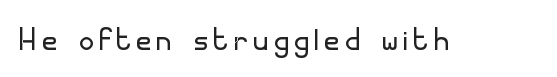
Q: Is the text bold? A: No.
Q: Is the text italic (slanted)? A: No, it is upright.
Q: Is the typeface a serif or a sans-serif typeface? A: Sans-serif.
Q: Is the text underlined? A: No.
Q: Width (condensed, normal, or wide)? A: Normal.
Q: Stroke contrast? A: Low.
Q: x-height? A: Small.
Q: Monospaced? A: No.
